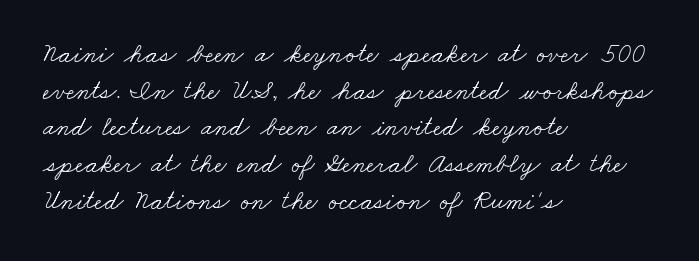
Q: Is the text bold? A: No.
Q: Is the text underlined? A: No.
Q: How is the paragraph aligned? A: Left-aligned.
Q: Is the spacing between letters normal or unusually wide? A: Normal.
Q: Is the spacing between lines tight, normal or loose? A: Normal.
